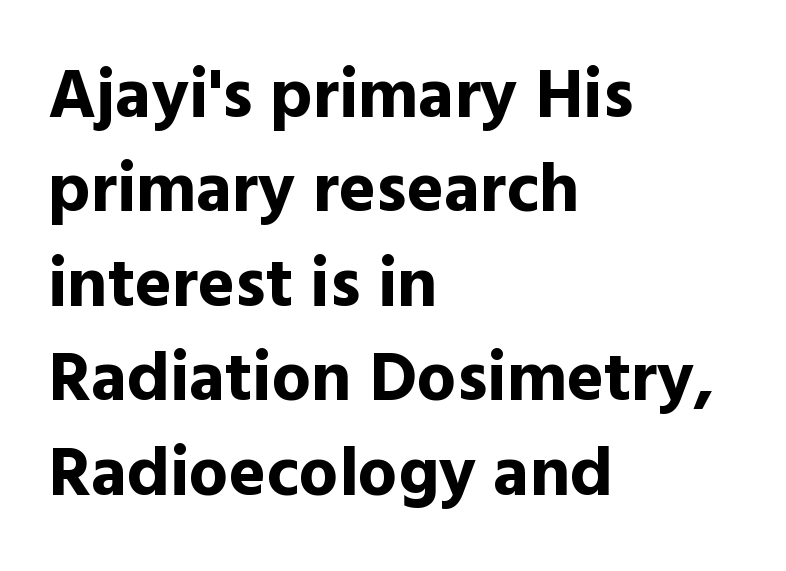
Q: Is the text bold? A: Yes.
Q: Is the text italic (slanted)? A: No, it is upright.
Q: Is the typeface a serif or a sans-serif typeface? A: Sans-serif.
Q: Is the text underlined? A: No.
Q: How is the paragraph aligned? A: Left-aligned.
Q: Is the spacing between letters normal or unusually wide? A: Normal.
Q: Is the spacing between lines tight, normal or loose? A: Normal.
Q: Width (condensed, normal, or wide)? A: Normal.
Q: x-height? A: Medium.
Q: Monospaced? A: No.
